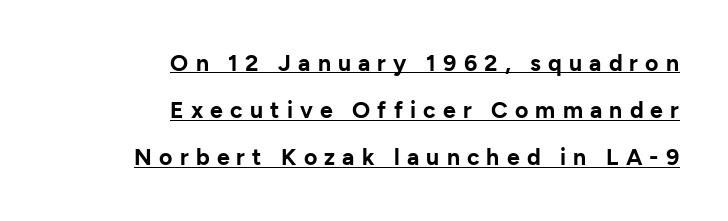
{"italic": "no", "bold": "yes", "underline": "yes", "align": "right", "line_spacing": "loose", "line_spacing_ratio": 2.05, "letter_spacing": "wide", "letter_spacing_em": 0.31, "glyph_px": 23}
